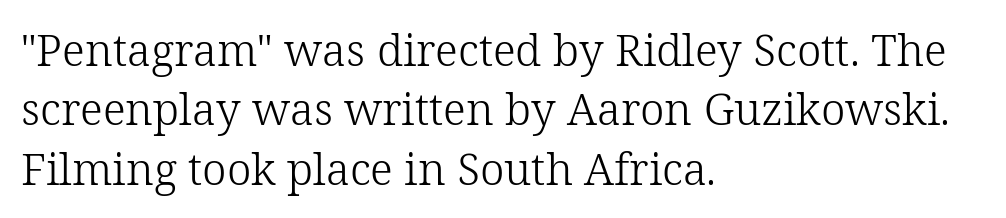
{"serif": "yes", "italic": "no", "bold": "no", "weight": "light", "width": "normal", "stroke_contrast": "low", "x_height": "medium", "monospaced": "no", "underline": "no", "align": "left", "line_spacing": "normal", "line_spacing_ratio": 1.35, "letter_spacing": "normal", "letter_spacing_em": 0.0, "glyph_px": 44}
